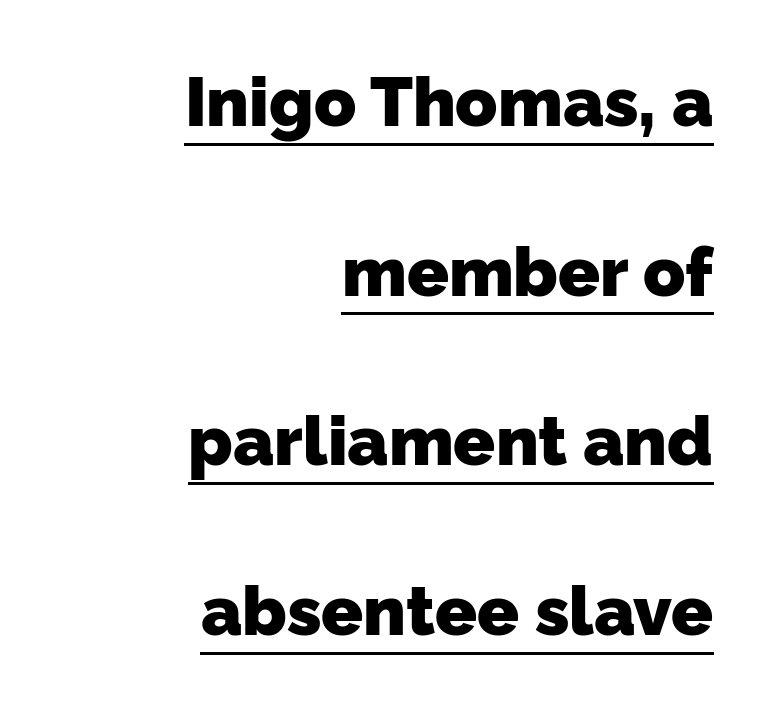
The text was rendered using a sans face with plain stroke endings. Looks like regular typesetting: each glyph gets only the width it needs. Summary of weight: heavy, a full bold. The passage shown stacks its lines with a broad gap.
